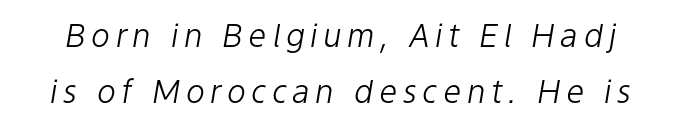
Yep, that's italic — everything's leaning. Is this a heavy cut? Hardly; it is regular or lighter. The letters advance in unequal steps, a hallmark of proportional type. Quick note: underline off.
